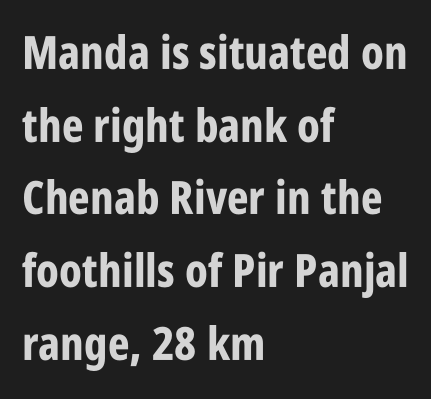
Do the characters align in a grid? No, the font is proportional. The letters carry no serifs — their stems end cleanly without finishing strokes. Horizontal bands of white between lines are of average thickness. Heft: maximum for text — a bold. The rag falls on the right side of this text block.
